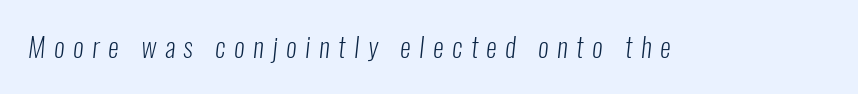
The image shows 27 px text type; set unusually wide letter spacing (+0.32 em), not underlined.
